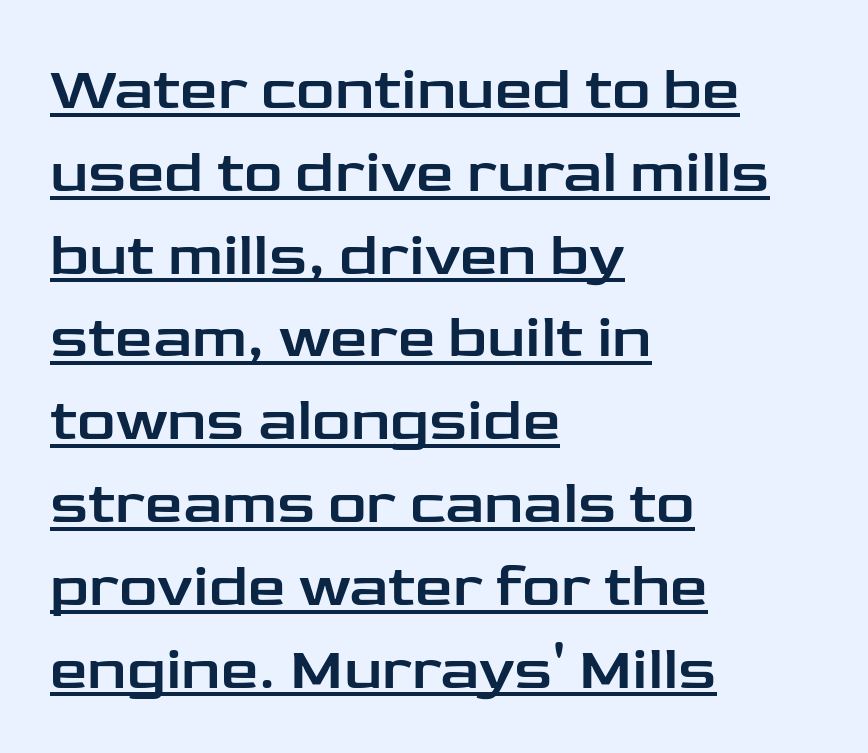
Q: Is the text italic (slanted)? A: No, it is upright.
Q: Is the typeface a serif or a sans-serif typeface? A: Sans-serif.
Q: Is the text underlined? A: Yes.
Q: How is the paragraph aligned? A: Left-aligned.
Q: Is the spacing between letters normal or unusually wide? A: Normal.
Q: Is the spacing between lines tight, normal or loose? A: Normal.
Q: Width (condensed, normal, or wide)? A: Wide.
Q: Stroke contrast? A: Low.
Q: x-height? A: Medium.
Q: Monospaced? A: No.
